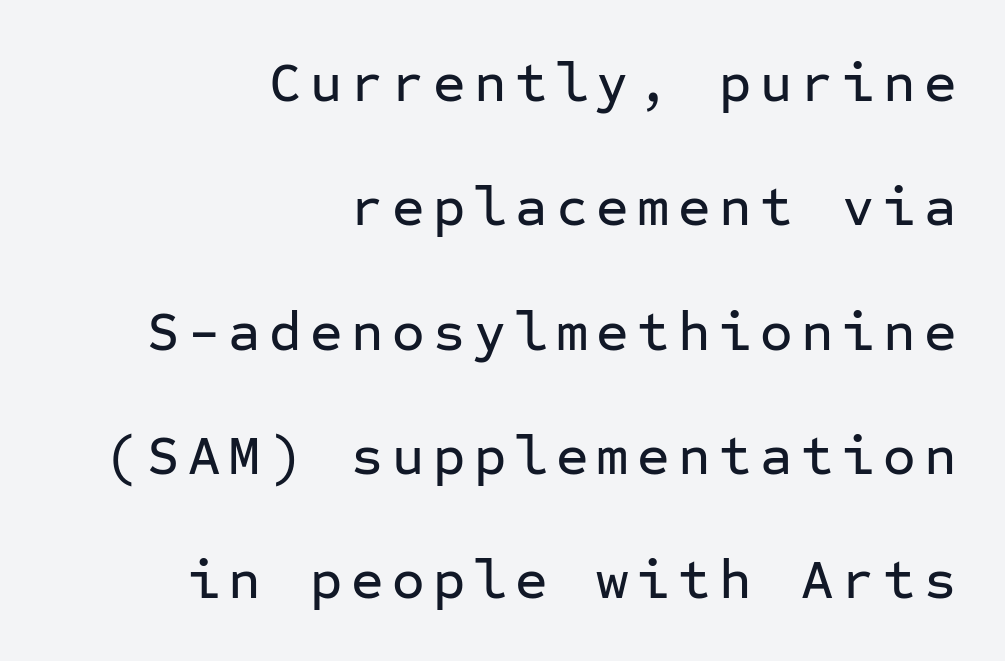
{"serif": "no", "italic": "no", "width": "normal", "stroke_contrast": "low", "x_height": "medium", "monospaced": "yes", "underline": "no", "align": "right", "line_spacing": "loose", "line_spacing_ratio": 2.22, "glyph_px": 56}
